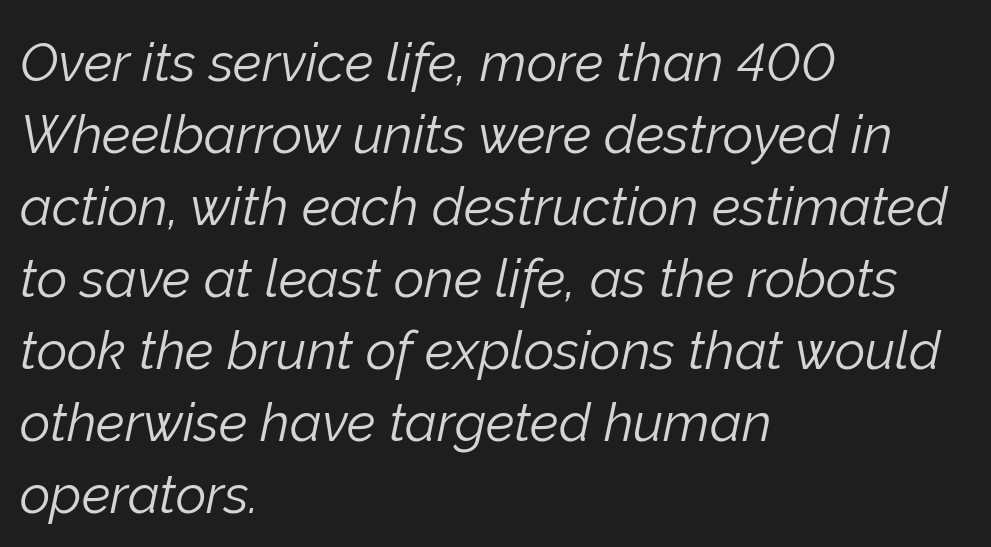
The image shows 53 px light type, italic (leaning right); set left-aligned, normal line spacing (1.36x), normal letter spacing, not underlined; low stroke contrast and a medium x-height.
